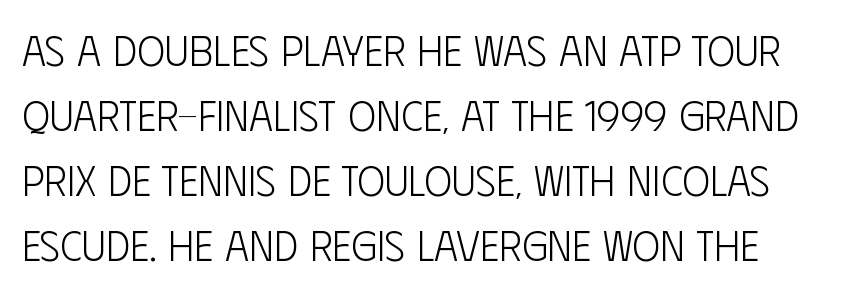
{"serif": "no", "italic": "no", "bold": "no", "weight": "light", "width": "condensed", "stroke_contrast": "low", "x_height": "large", "monospaced": "no", "underline": "no", "line_spacing": "normal", "line_spacing_ratio": 1.55, "letter_spacing": "normal", "letter_spacing_em": 0.0, "glyph_px": 42}
